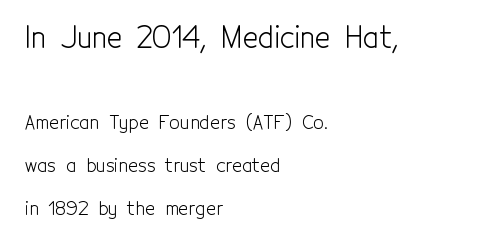
The image shows 29 px light, condensed sans-serif type, upright; set left-aligned, loose line spacing (2.26x), normal letter spacing, not underlined; the first (top) block is 1.53x larger; a medium x-height.
